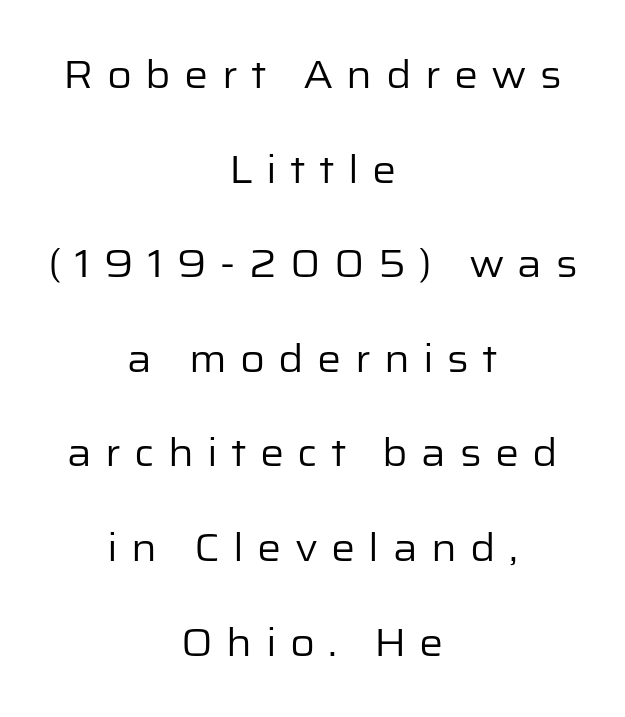
{"serif": "no", "italic": "no", "bold": "no", "weight": "regular", "width": "normal", "stroke_contrast": "low", "x_height": "medium", "monospaced": "no", "underline": "no", "align": "center", "line_spacing": "loose", "line_spacing_ratio": 2.49, "letter_spacing": "wide", "letter_spacing_em": 0.35, "glyph_px": 38}
